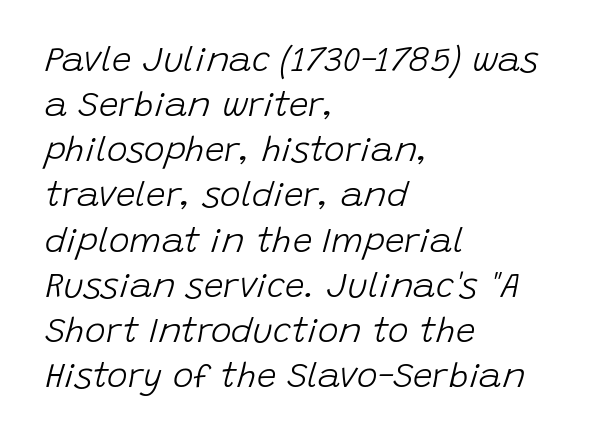
Underlining? Definitely not there. Between one letter and the next there's only the usual sliver of space. The lines in this sample share a left origin and differ only in where they stop. Successive baselines arrive at the customary interval. Heaviness? Minimal to ordinary, like unemphasized prose.
